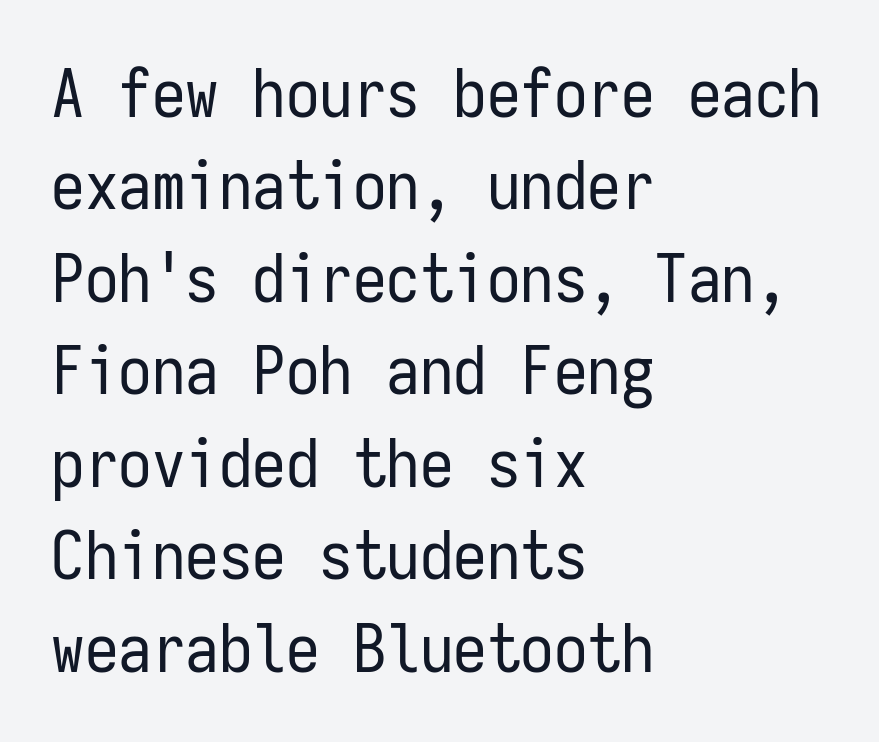
Rows of type keep a routine distance in the vertical direction. The text was rendered using a sans face with plain stroke endings. Does the lettering tilt? It doesn't — this is upright. Weight: in the light-to-regular range.
